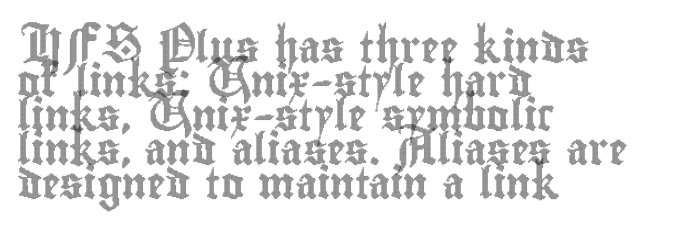
The line-height multiplier appears low, near solid setting. Do the characters align in a grid? No, the font is proportional. The type is set solid horizontally, with unmodified tracking. Any mark beneath the type? The region is blank. Every row of glyphs begins at an identical x-position on the left.
